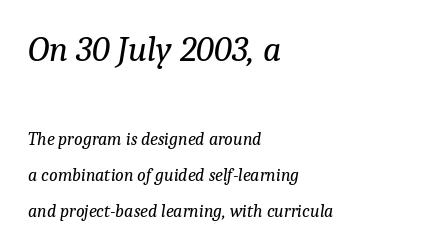
The image shows 36 px regular-weight serif type, italic (leaning right); set left-aligned, loose line spacing (1.99x), normal letter spacing, not underlined; the first (top) block is 2.0x larger; low stroke contrast and a medium x-height.
